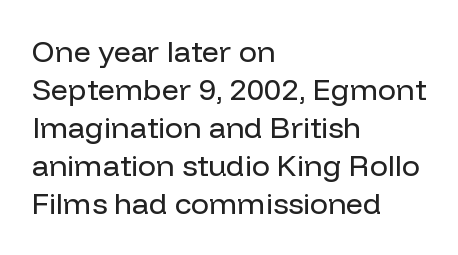
{"serif": "no", "italic": "no", "bold": "no", "weight": "regular", "width": "normal", "stroke_contrast": "low", "x_height": "medium", "monospaced": "no", "underline": "no", "align": "left", "line_spacing": "normal", "line_spacing_ratio": 1.27, "letter_spacing": "normal", "letter_spacing_em": 0.0, "glyph_px": 30}
